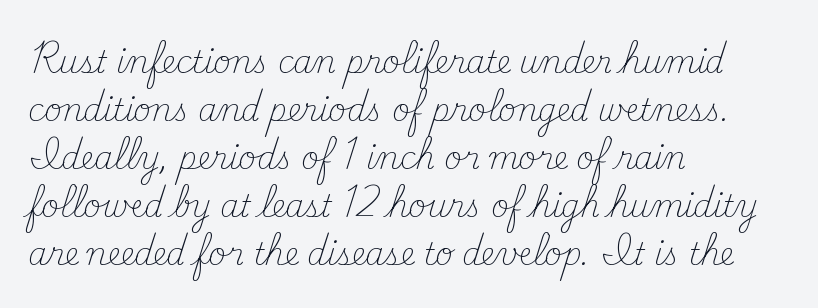
{"serif": "yes", "bold": "no", "weight": "light", "width": "normal", "stroke_contrast": "medium", "x_height": "small", "monospaced": "no", "underline": "no", "align": "left", "line_spacing": "normal", "line_spacing_ratio": 1.6, "letter_spacing": "normal", "letter_spacing_em": 0.0, "glyph_px": 30}
